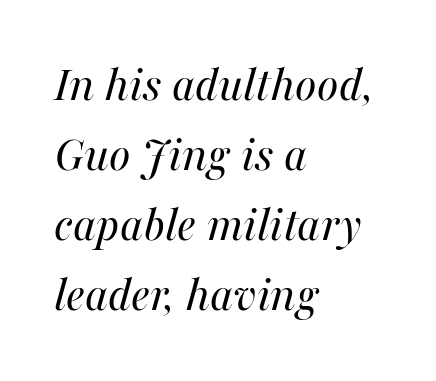
{"italic": "yes", "lean": "right", "slant_degrees": 16, "bold": "no", "weight": "regular", "width": "normal", "stroke_contrast": "medium", "x_height": "medium", "monospaced": "no", "underline": "no", "align": "left", "line_spacing": "normal", "line_spacing_ratio": 1.37, "letter_spacing": "normal", "letter_spacing_em": 0.0, "glyph_px": 51}
